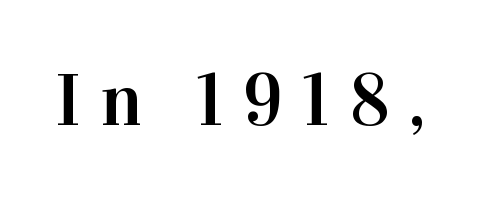
Q: Is the text italic (slanted)? A: No, it is upright.
Q: Is the typeface a serif or a sans-serif typeface? A: Serif.
Q: Is the text underlined? A: No.
Q: Is the spacing between letters normal or unusually wide? A: Unusually wide.
Q: Width (condensed, normal, or wide)? A: Normal.
Q: Stroke contrast? A: High.
Q: x-height? A: Medium.
Q: Monospaced? A: No.
